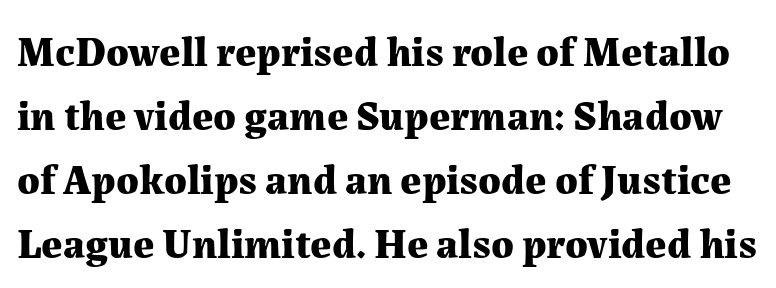
{"serif": "yes", "italic": "no", "bold": "yes", "weight": "bold", "width": "normal", "stroke_contrast": "medium", "x_height": "medium", "monospaced": "no", "underline": "no", "line_spacing": "normal", "line_spacing_ratio": 1.52, "letter_spacing": "normal", "letter_spacing_em": 0.0, "glyph_px": 42}
